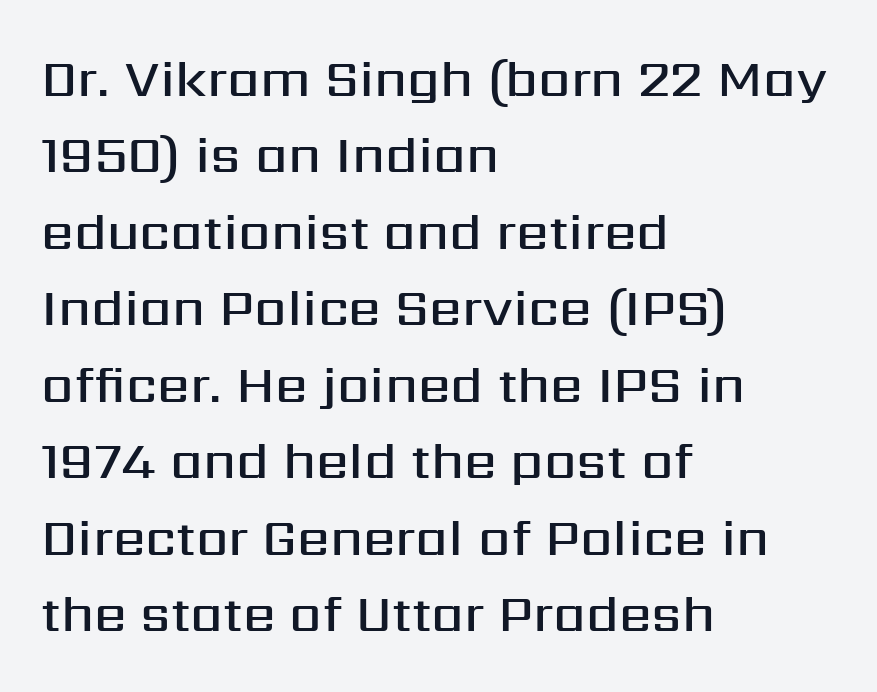
The image shows 52 px semibold sans-serif type, upright; set left-aligned, normal line spacing (1.47x), normal letter spacing, not underlined; medium stroke contrast and a medium x-height.
